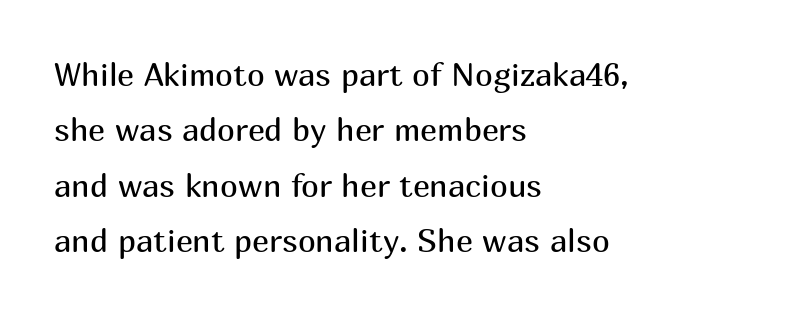
The image shows 32 px regular-weight sans-serif type, upright; set left-aligned, line spacing 1.73x, normal letter spacing, not underlined; medium stroke contrast and a medium x-height.
